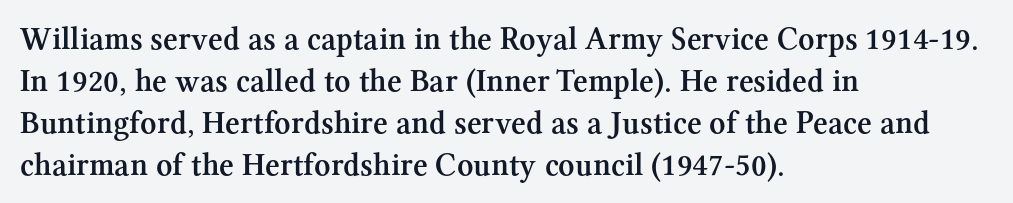
The image shows 32 px semibold serif type, upright; set left-aligned, normal line spacing (1.31x), normal letter spacing, not underlined; medium stroke contrast and a medium x-height.
